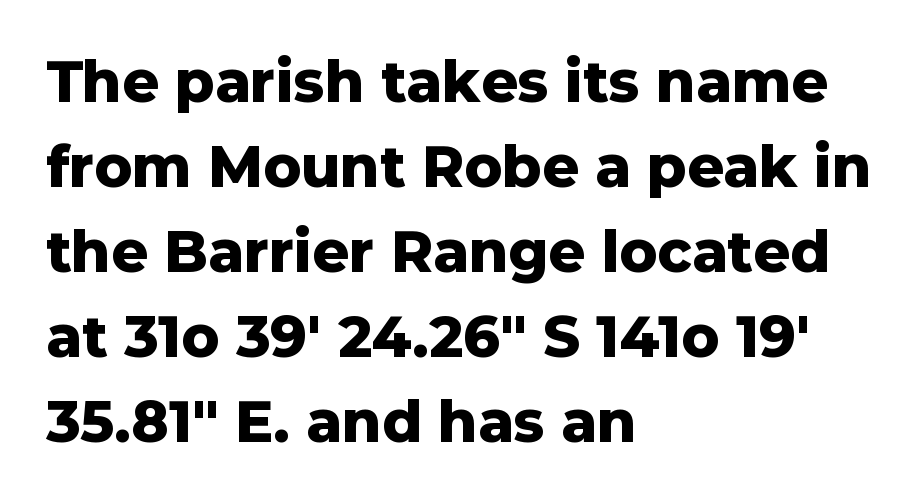
Q: Is the text bold? A: Yes.
Q: Is the text italic (slanted)? A: No, it is upright.
Q: Is the typeface a serif or a sans-serif typeface? A: Sans-serif.
Q: Is the text underlined? A: No.
Q: How is the paragraph aligned? A: Left-aligned.
Q: Is the spacing between letters normal or unusually wide? A: Normal.
Q: Is the spacing between lines tight, normal or loose? A: Normal.
Q: Width (condensed, normal, or wide)? A: Normal.
Q: Stroke contrast? A: Low.
Q: x-height? A: Medium.
Q: Monospaced? A: No.
